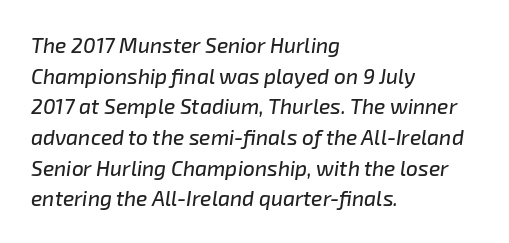
{"italic": "yes", "lean": "right", "slant_degrees": 8, "underline": "no", "align": "left", "line_spacing": "normal", "line_spacing_ratio": 1.46, "letter_spacing": "normal", "letter_spacing_em": 0.0, "glyph_px": 21}
